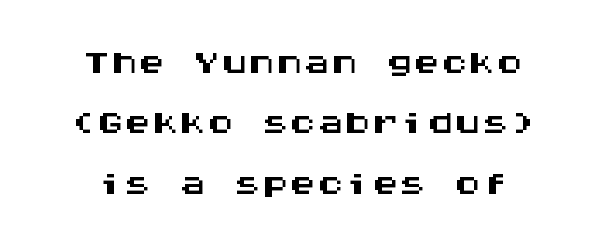
The font's upright variant was chosen for this text. Looks like terminal output: every glyph gets an equal slot. A bare baseline throughout the passage. You could call the tracking neutral — neither tight nor loose. Serif or sans? Sans — the stroke terminals are bare.
